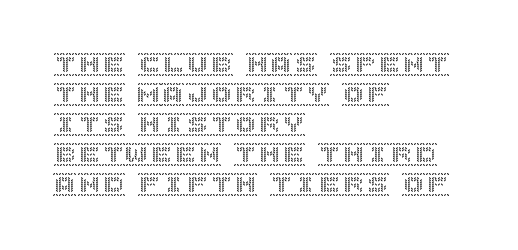
Q: Is the text italic (slanted)? A: No, it is upright.
Q: Is the text underlined? A: No.
Q: How is the paragraph aligned? A: Left-aligned.
Q: Is the spacing between letters normal or unusually wide? A: Normal.
Q: Is the spacing between lines tight, normal or loose? A: Normal.
